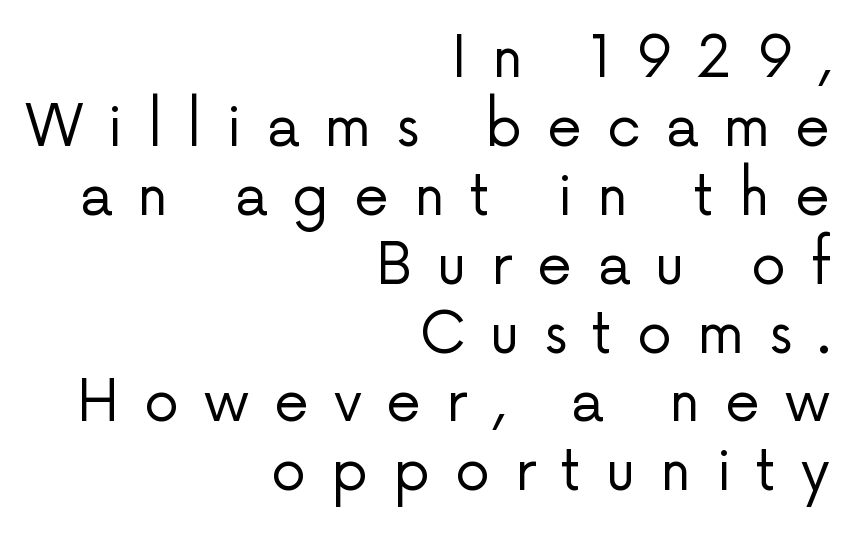
{"serif": "no", "italic": "no", "bold": "no", "weight": "regular", "width": "normal", "stroke_contrast": "low", "x_height": "medium", "monospaced": "no", "underline": "no", "align": "right", "line_spacing_ratio": 1.23, "letter_spacing": "wide", "letter_spacing_em": 0.44, "glyph_px": 56}
